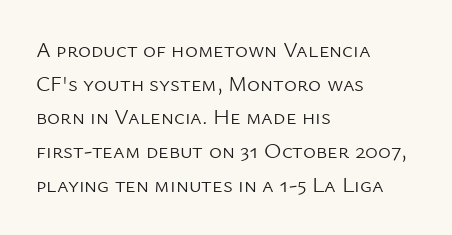
The image shows 22 px text type, upright; set left-aligned, normal line spacing (1.53x), normal letter spacing, not underlined.
